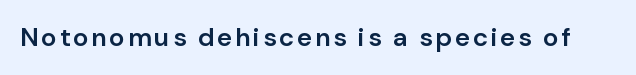
{"italic": "no", "bold": "semi", "underline": "no", "glyph_px": 26}
